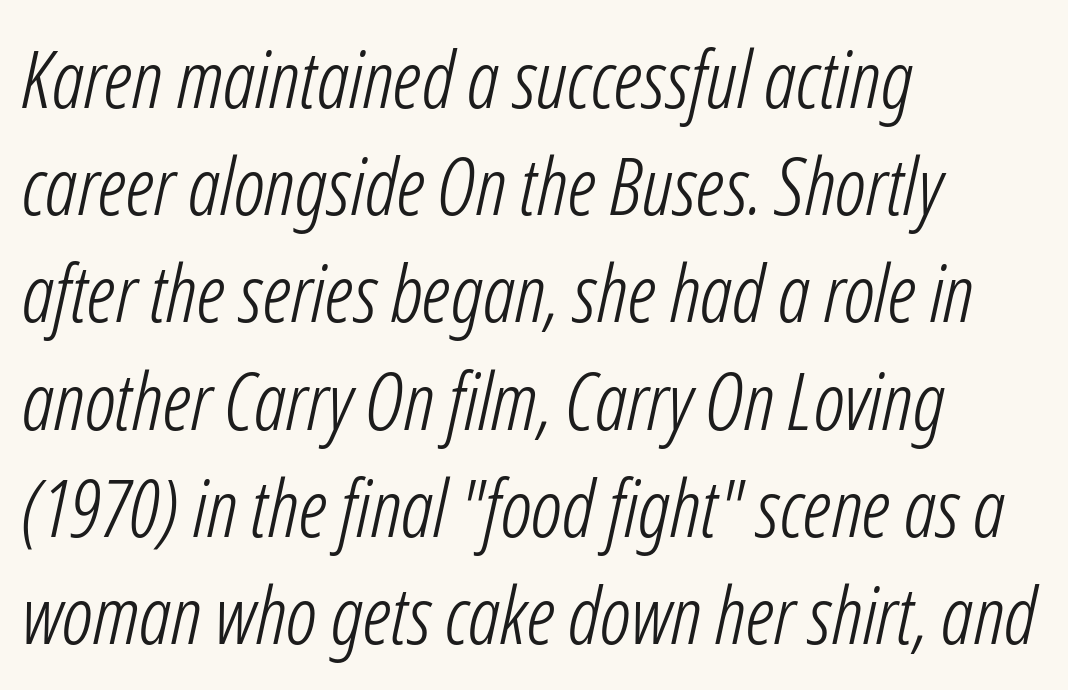
{"italic": "yes", "lean": "right", "slant_degrees": 12, "bold": "no", "weight": "light", "width": "condensed", "stroke_contrast": "low", "x_height": "medium", "monospaced": "no", "underline": "no", "align": "left", "line_spacing": "normal", "line_spacing_ratio": 1.34, "letter_spacing": "normal", "letter_spacing_em": 0.0, "glyph_px": 80}
